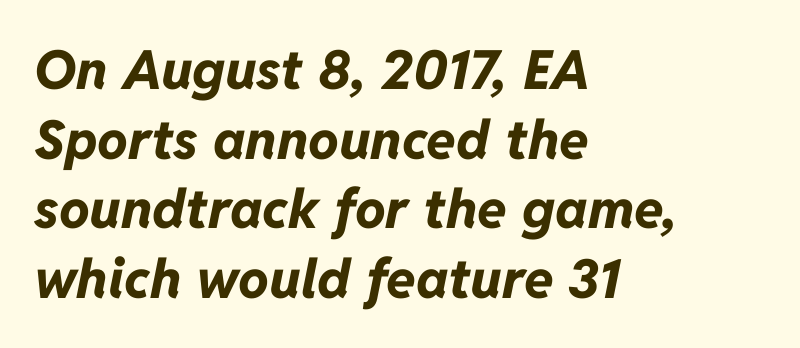
Q: Is the text bold? A: Yes.
Q: Is the text italic (slanted)? A: Yes, it leans right by about 11 degrees.
Q: Is the text underlined? A: No.
Q: How is the paragraph aligned? A: Left-aligned.
Q: Is the spacing between letters normal or unusually wide? A: Normal.
Q: Is the spacing between lines tight, normal or loose? A: Normal.
Q: Width (condensed, normal, or wide)? A: Normal.
Q: Stroke contrast? A: Low.
Q: x-height? A: Medium.
Q: Monospaced? A: No.
